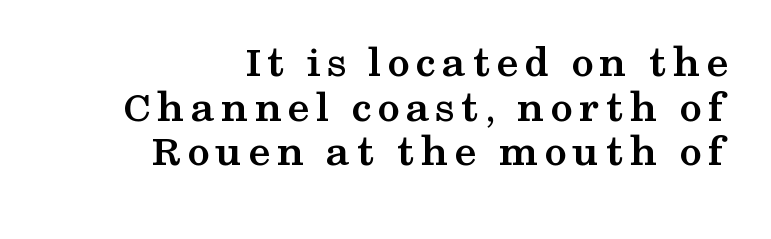
In terms of posture, this sample is upright. Notice how thick the strokes are: this is what a full bold looks like. The type family on display is of the serif kind. Type without underlining. Quick note: interline space is minimal. The ragged edge is on the left, which tells us the setting is flush right.
